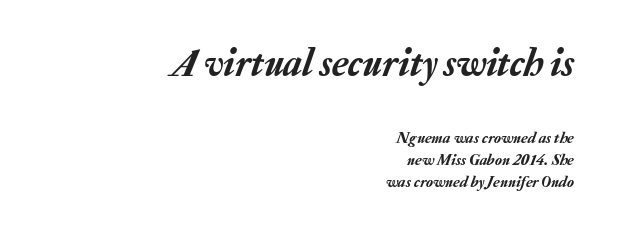
Q: Is the text italic (slanted)? A: Yes, it leans right by about 20 degrees.
Q: Is the text underlined? A: No.
Q: How is the paragraph aligned? A: Right-aligned.
Q: Is the spacing between letters normal or unusually wide? A: Normal.
Q: Is the spacing between lines tight, normal or loose? A: Normal.
Q: Which block of text is set in a larger size, the first (top) or the second (bottom)? A: The first (top) one.
Q: Width (condensed, normal, or wide)? A: Normal.
Q: Stroke contrast? A: Low.
Q: x-height? A: Medium.
Q: Monospaced? A: No.
